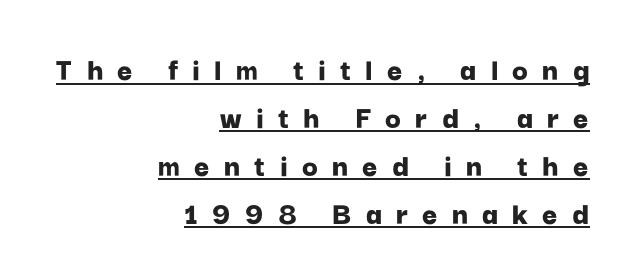
A roman cut, with each character standing at attention. These lines are composed in type without serifs. Is this a fixed-width face? No — the glyphs have proportional, varying widths. Is the type bold? Yes — the strokes are clearly thick and heavy. Underlined type.
